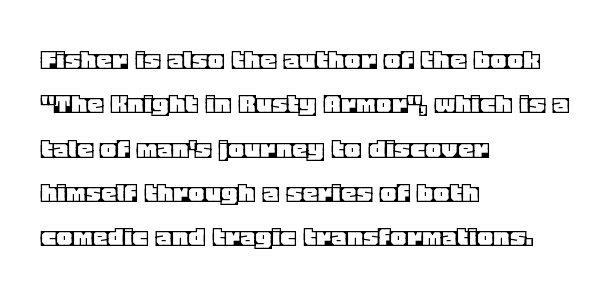
The image shows 31 px text type, upright; set left-aligned, normal line spacing (1.43x), normal letter spacing, not underlined; a large x-height.
